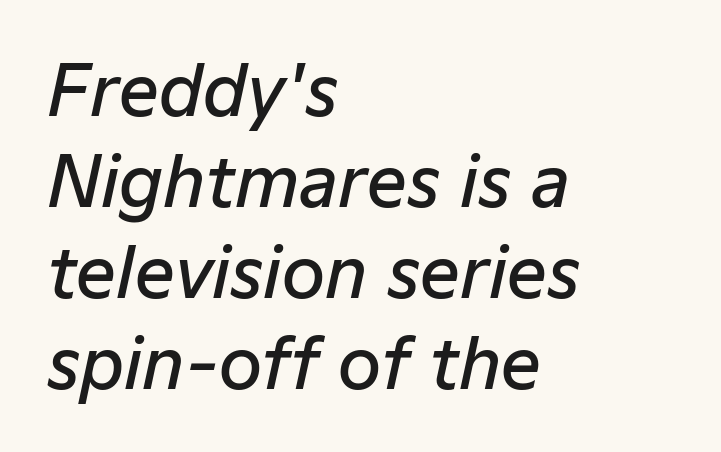
{"italic": "yes", "lean": "right", "slant_degrees": 12, "bold": "semi", "weight": "semibold", "width": "normal", "stroke_contrast": "low", "x_height": "medium", "monospaced": "no", "underline": "no", "align": "left", "line_spacing": "normal", "line_spacing_ratio": 1.3, "letter_spacing": "normal", "letter_spacing_em": 0.0, "glyph_px": 70}
